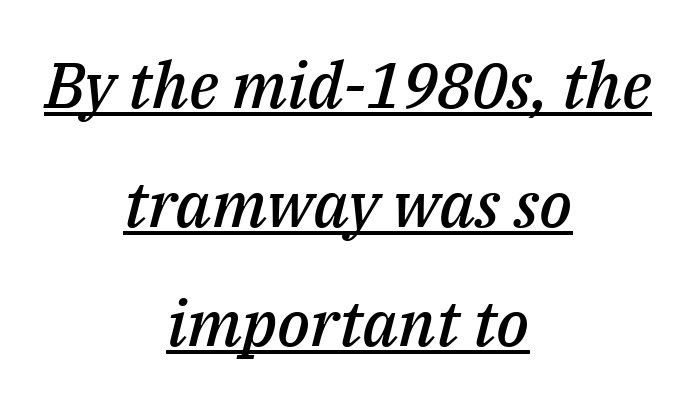
{"italic": "yes", "lean": "right", "slant_degrees": 14, "bold": "semi", "weight": "semibold", "width": "normal", "stroke_contrast": "medium", "x_height": "medium", "monospaced": "no", "underline": "yes", "align": "center", "line_spacing_ratio": 1.86, "letter_spacing": "normal", "letter_spacing_em": 0.0, "glyph_px": 64}
